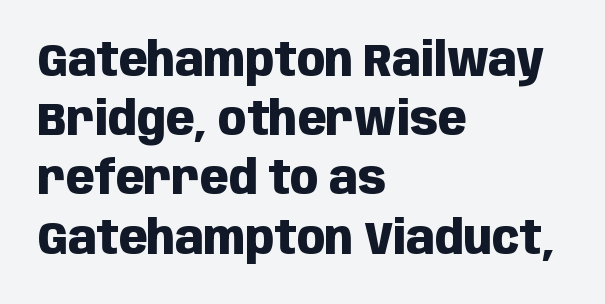
{"serif": "no", "italic": "no", "bold": "yes", "weight": "heavy", "width": "condensed", "stroke_contrast": "low", "x_height": "large", "monospaced": "no", "underline": "no", "align": "left", "line_spacing": "normal", "line_spacing_ratio": 1.26, "letter_spacing": "normal", "letter_spacing_em": 0.0, "glyph_px": 47}
